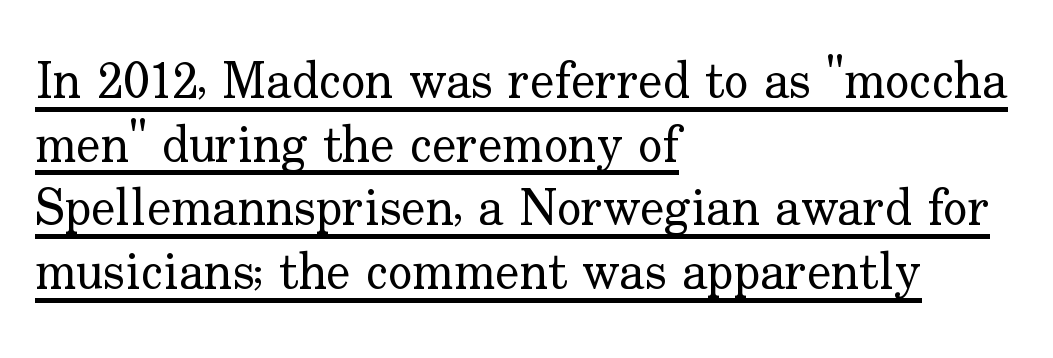
{"serif": "yes", "italic": "no", "bold": "no", "weight": "regular", "width": "normal", "stroke_contrast": "low", "x_height": "small", "monospaced": "no", "underline": "yes", "align": "left", "line_spacing": "normal", "line_spacing_ratio": 1.25, "letter_spacing": "normal", "letter_spacing_em": 0.0, "glyph_px": 51}
